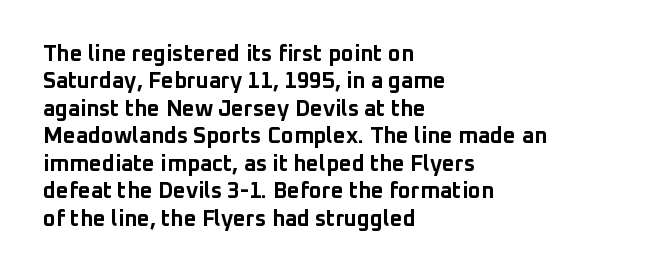
Q: Is the text bold? A: Yes.
Q: Is the text italic (slanted)? A: No, it is upright.
Q: Is the text underlined? A: No.
Q: How is the paragraph aligned? A: Left-aligned.
Q: Is the spacing between letters normal or unusually wide? A: Normal.
Q: Is the spacing between lines tight, normal or loose? A: Normal.
